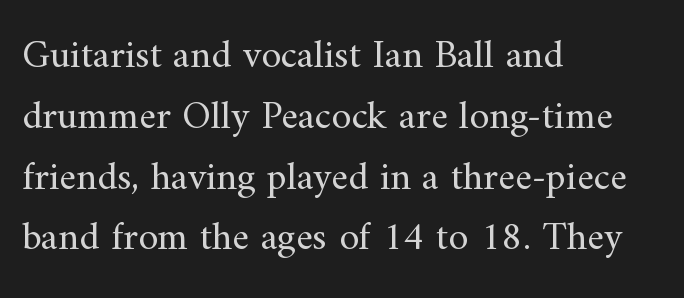
The image shows 40 px regular-weight serif type, upright; set left-aligned, normal line spacing (1.52x), normal letter spacing, not underlined; medium stroke contrast and a small x-height.
